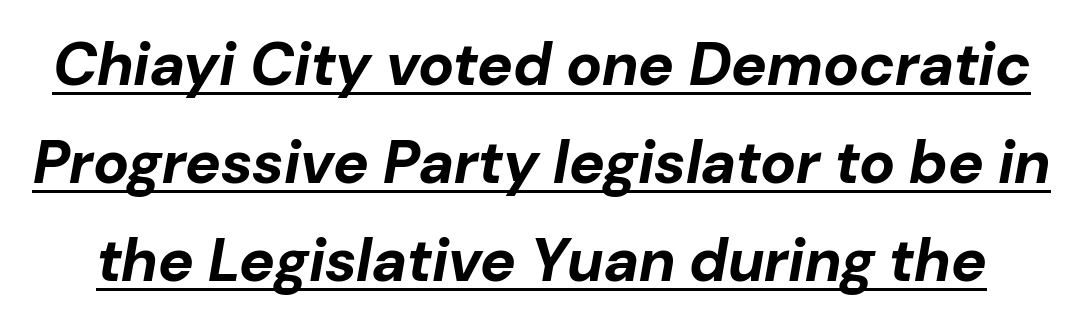
{"italic": "yes", "lean": "right", "slant_degrees": 10, "bold": "yes", "weight": "bold", "width": "normal", "stroke_contrast": "low", "x_height": "medium", "monospaced": "no", "underline": "yes", "line_spacing": "normal", "line_spacing_ratio": 1.63, "letter_spacing": "normal", "letter_spacing_em": 0.0, "glyph_px": 60}
